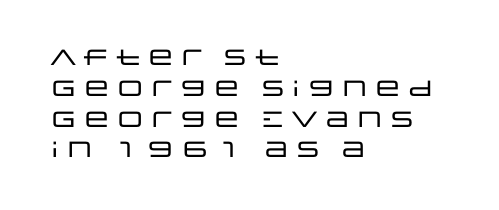
Q: Is the text italic (slanted)? A: No, it is upright.
Q: Is the text underlined? A: No.
Q: How is the paragraph aligned? A: Left-aligned.
Q: Is the spacing between letters normal or unusually wide? A: Normal.
Q: Is the spacing between lines tight, normal or loose? A: Normal.
